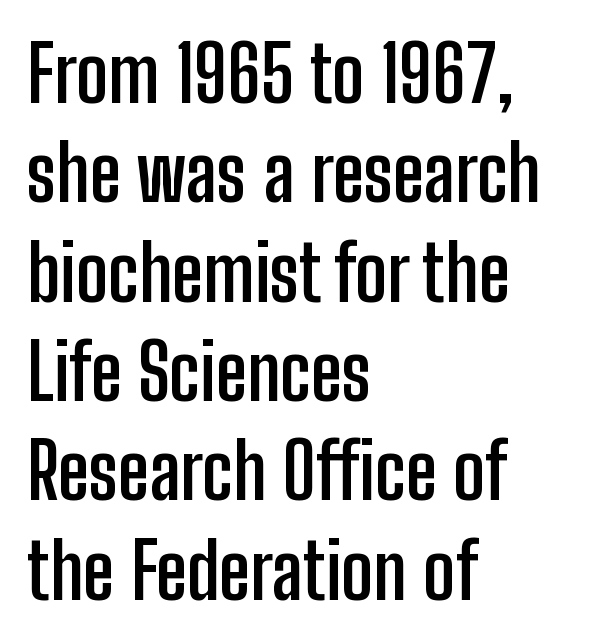
The image shows 77 px semibold, condensed sans-serif type, upright; set left-aligned, normal line spacing (1.29x), normal letter spacing, not underlined; low stroke contrast and a medium x-height.
